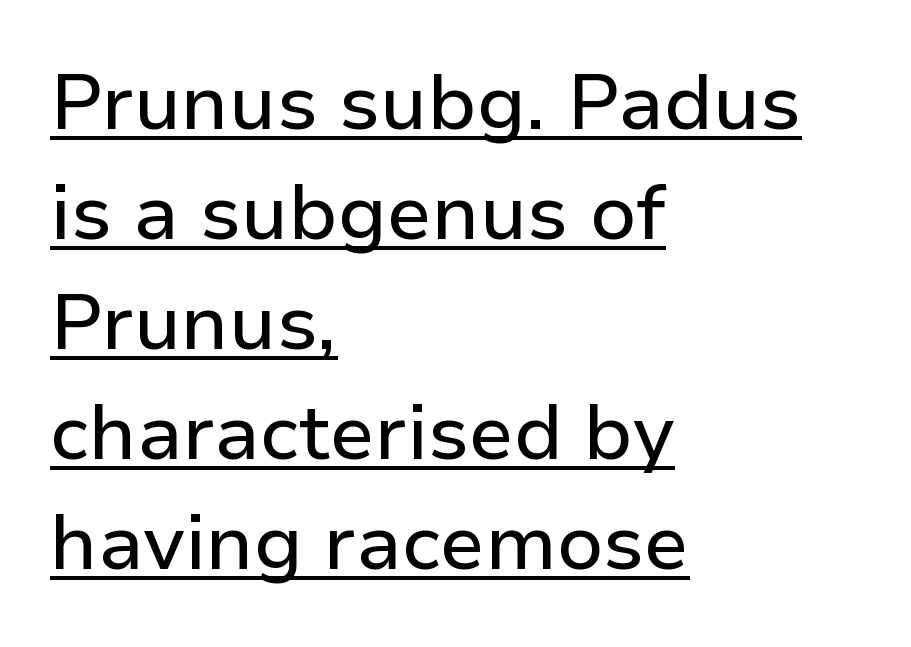
Q: Is the text italic (slanted)? A: No, it is upright.
Q: Is the typeface a serif or a sans-serif typeface? A: Sans-serif.
Q: Is the text underlined? A: Yes.
Q: How is the paragraph aligned? A: Left-aligned.
Q: Is the spacing between letters normal or unusually wide? A: Normal.
Q: Is the spacing between lines tight, normal or loose? A: Normal.
Q: Width (condensed, normal, or wide)? A: Normal.
Q: Stroke contrast? A: Low.
Q: x-height? A: Medium.
Q: Monospaced? A: No.
